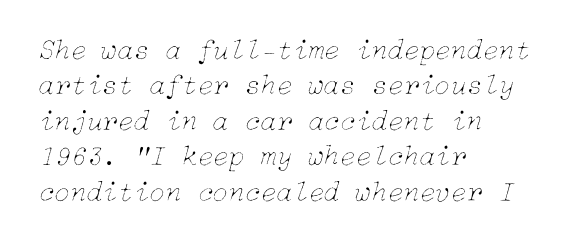
The text block is weighted toward the left margin, trailing off unevenly rightward. This is oblique type, the kind used for emphasis or titles. Is the letter spacing exaggerated? No — it looks like the ordinary default. This reads as an unemphasized weight, regular at the heaviest. Check under the words: just untouched page.
